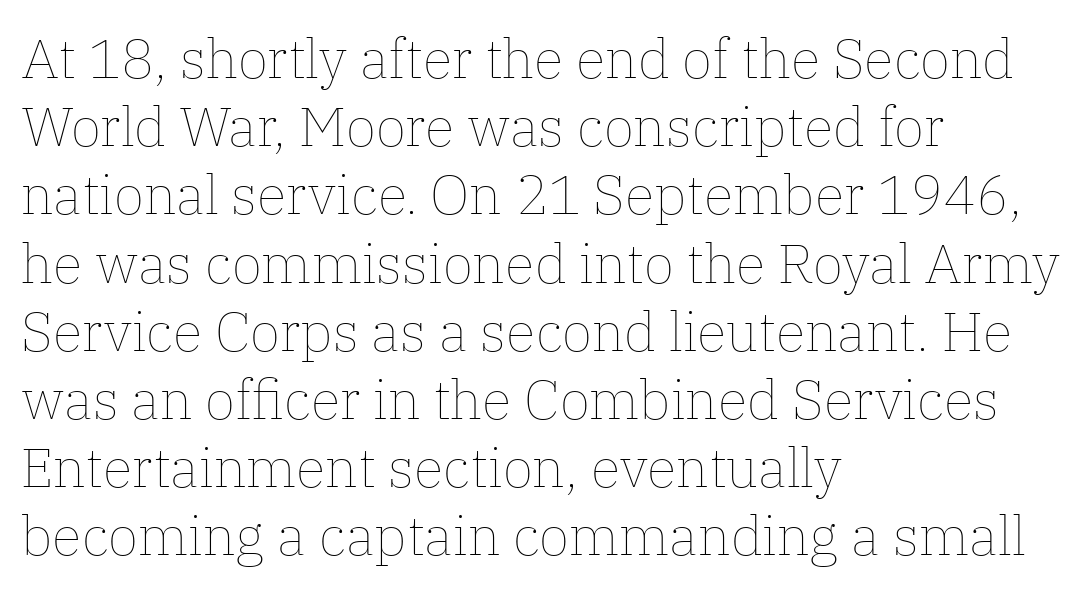
Q: Is the text bold? A: No.
Q: Is the text italic (slanted)? A: No, it is upright.
Q: Is the text underlined? A: No.
Q: How is the paragraph aligned? A: Left-aligned.
Q: Is the spacing between letters normal or unusually wide? A: Normal.
Q: Width (condensed, normal, or wide)? A: Normal.
Q: Stroke contrast? A: Low.
Q: x-height? A: Medium.
Q: Monospaced? A: No.
